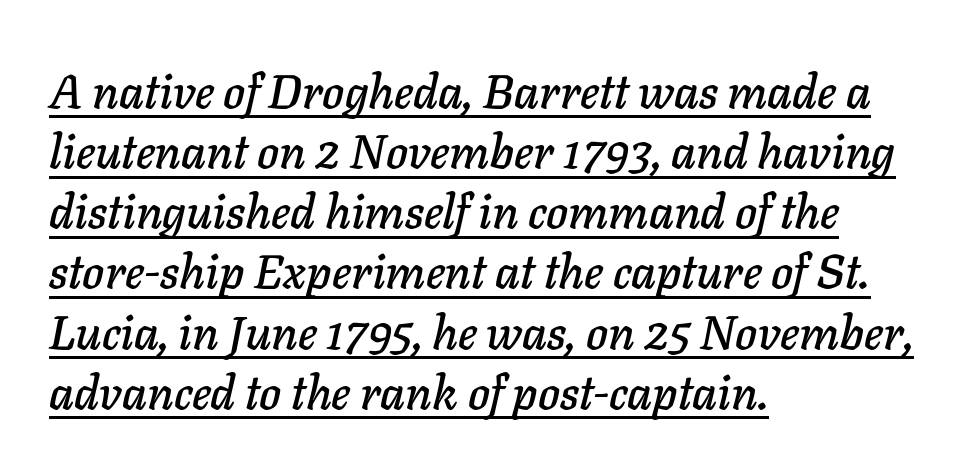
Q: Is the text italic (slanted)? A: Yes, it leans right by about 11 degrees.
Q: Is the text underlined? A: Yes.
Q: How is the paragraph aligned? A: Left-aligned.
Q: Is the spacing between letters normal or unusually wide? A: Normal.
Q: Is the spacing between lines tight, normal or loose? A: Normal.
Q: Width (condensed, normal, or wide)? A: Normal.
Q: Stroke contrast? A: Low.
Q: x-height? A: Medium.
Q: Monospaced? A: No.
